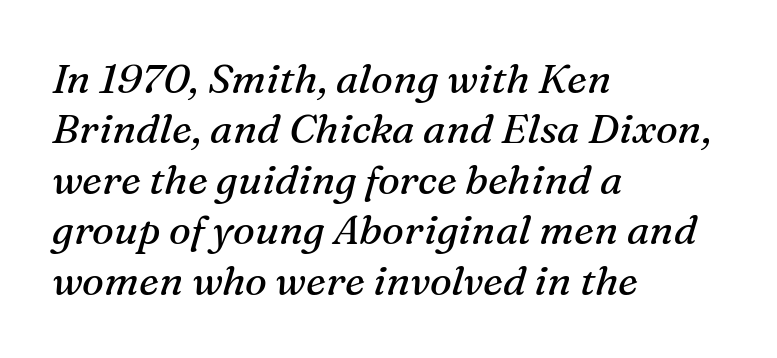
{"serif": "yes", "italic": "yes", "lean": "right", "slant_degrees": 16, "bold": "no", "weight": "regular", "width": "normal", "stroke_contrast": "medium", "x_height": "medium", "monospaced": "no", "underline": "no", "align": "left", "line_spacing_ratio": 1.23, "letter_spacing": "normal", "letter_spacing_em": 0.0, "glyph_px": 41}
